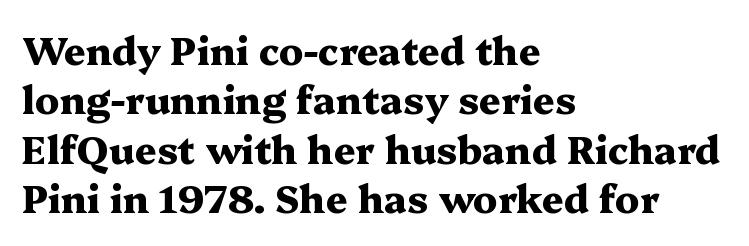
Underline: absent. Characters remain perfectly vertical along every line. Each letter keeps its own natural width here, so spacing adapts to shape. Serifs: yes, visible at the terminals of the letterforms. Observe the ordinary spacing: letters are neighbours, not strangers. The face used here has the dense, thick strokes of a bold.
